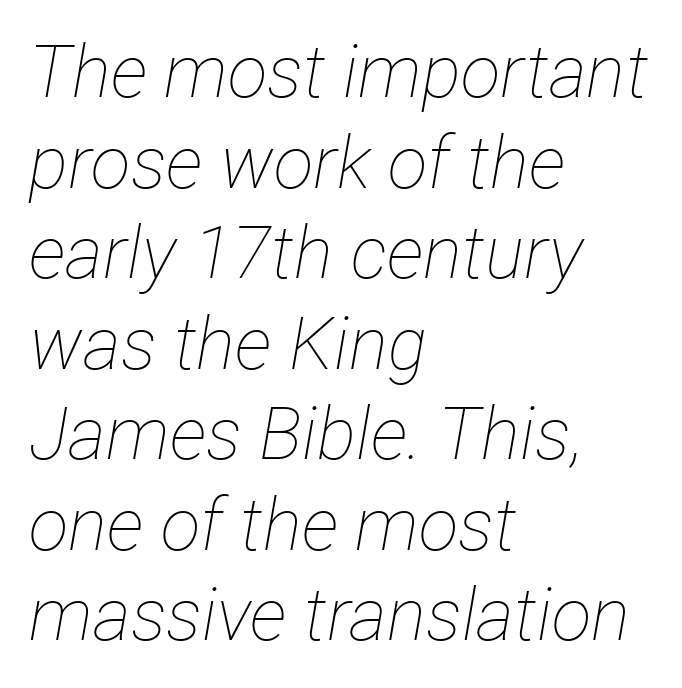
The specimen omits any rule beneath the text block's lines. The passage shown leans; its letterforms are oblique. A student would call this left alignment; a typographer would say flush left, rag right. Each letter keeps its own natural width here, so spacing adapts to shape.
